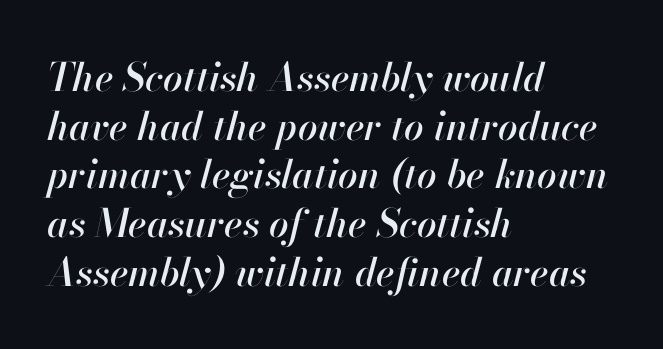
The rendering keeps characters at their native spacing. Nobody drew a line under any word here. Proportional: the letters do not fall into vertical columns. The paragraph has a hard left edge and a soft right edge.
